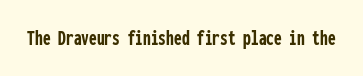
The image shows 22 px bold type, upright; set normal letter spacing, not underlined.
